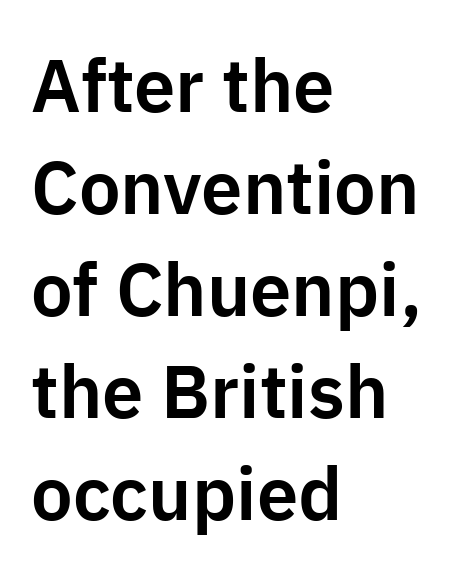
Just letters on the line, the space beneath them empty. Tracking here is standard; glyphs follow each other at the usual distance. To sum up the face: it is a sans, with no serifs. Tall strokes in this sample are plumb rather than angled. Is there much room between lines? A standard amount, neither cramped nor airy.
